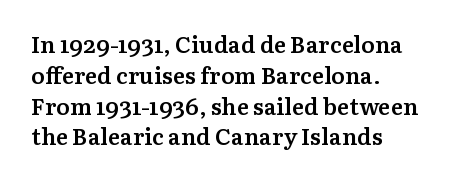
Whoever set this chose a conventional vertical rhythm. There is no visible air inserted between adjacent glyphs. Where is the straight margin? On the left. Type without underlining. The specimen reads as upright at a glance. The typesetting leans somewhat heavy: a semibold.
